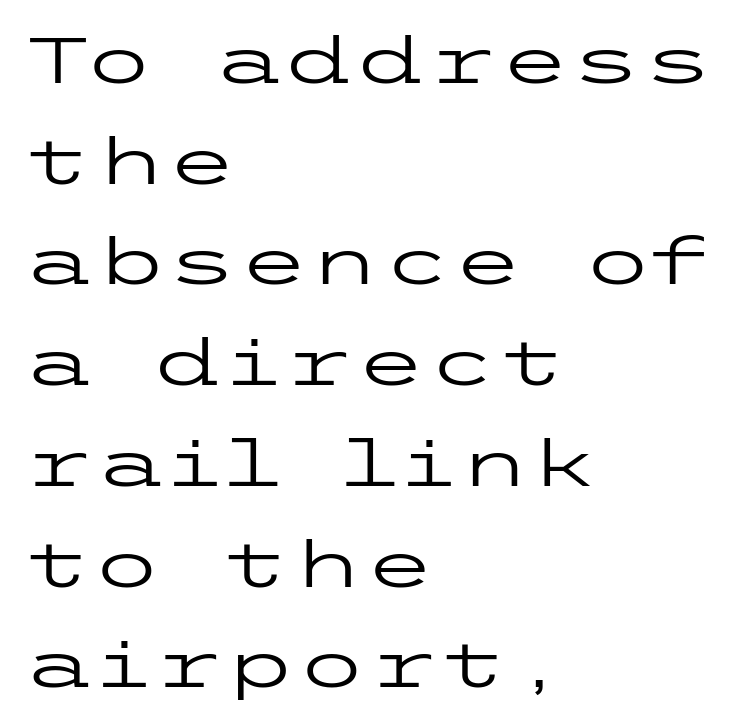
Type without underlining. These lines stack with their left ends in a neat column. Quick note: interline space is typical. The typeface has the unassuming heft of standard copy or less. The specimen reads as upright at a glance. Between one letter and the next there's only the usual sliver of space.
